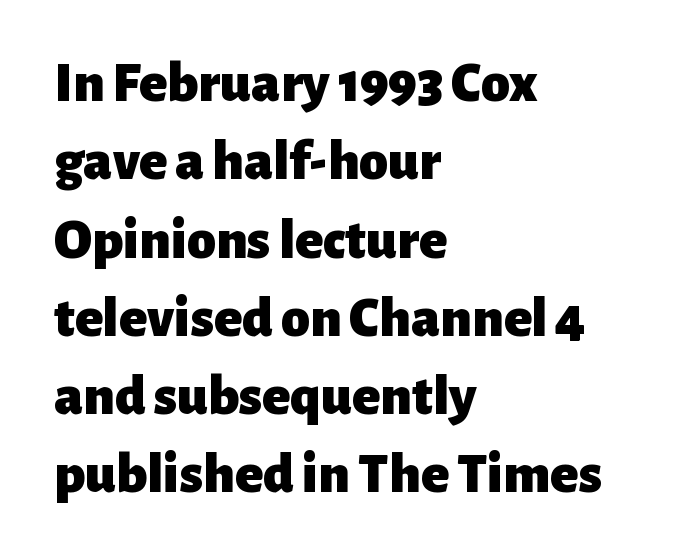
The passage shown is emphatically bold. The lettering holds an erect, upright posture throughout. Each row of text sits above clean, open space. The face used here is proportionally spaced, like ordinary book or web type. The leading is moderate, giving the passage an even texture. Short note: letters normally spaced.
